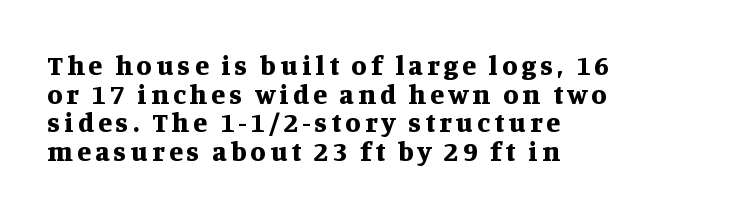
No word sits above an underline. The designer dialed line spacing down below the default. These lines are set flush left with a ragged right edge. The lettering stays uniformly vertical, giving the passage a roman look.
